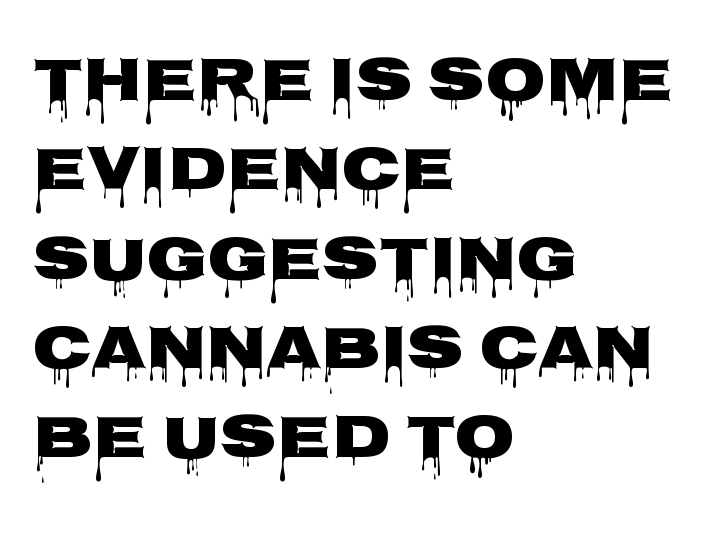
The image shows 62 px heavy, wide sans-serif type, upright; set left-aligned, normal line spacing (1.44x), normal letter spacing, not underlined; low stroke contrast and a large x-height.
